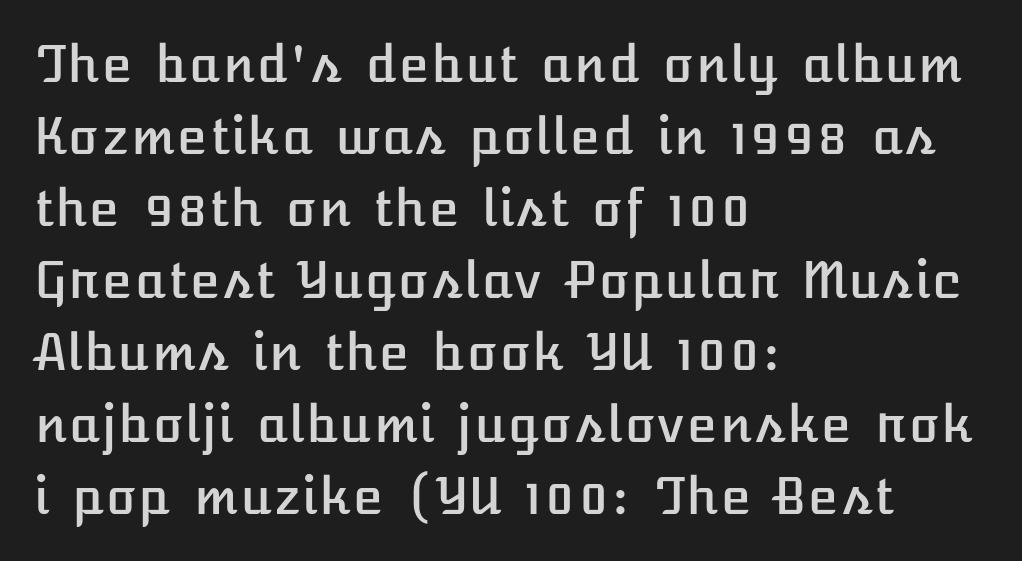
Q: Is the text italic (slanted)? A: No, it is upright.
Q: Is the text underlined? A: No.
Q: How is the paragraph aligned? A: Left-aligned.
Q: Is the spacing between letters normal or unusually wide? A: Normal.
Q: Is the spacing between lines tight, normal or loose? A: Normal.
Q: Width (condensed, normal, or wide)? A: Normal.
Q: Stroke contrast? A: Low.
Q: x-height? A: Medium.
